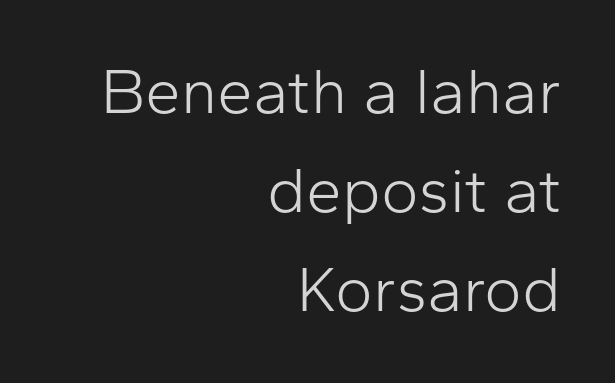
{"serif": "no", "italic": "no", "bold": "no", "weight": "light", "width": "normal", "stroke_contrast": "low", "x_height": "medium", "monospaced": "no", "underline": "no", "align": "right", "line_spacing": "normal", "line_spacing_ratio": 1.55, "letter_spacing": "normal", "letter_spacing_em": 0.0, "glyph_px": 64}
